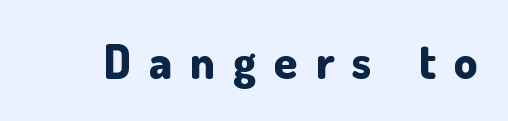
{"serif": "no", "italic": "no", "bold": "yes", "weight": "bold", "width": "normal", "stroke_contrast": "low", "x_height": "small", "monospaced": "no", "underline": "no", "letter_spacing": "wide", "letter_spacing_em": 0.39, "glyph_px": 47}
